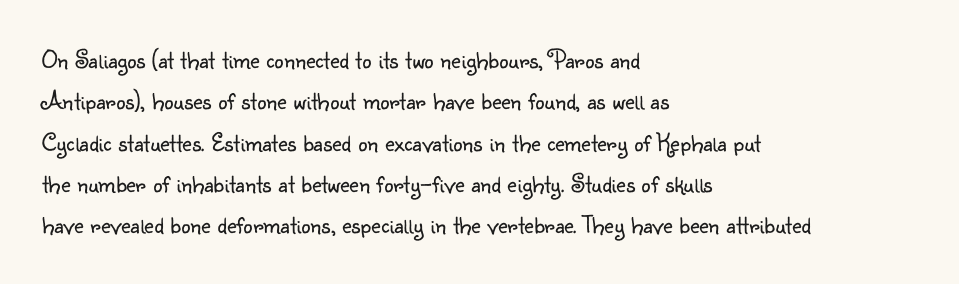
Each stroke keeps to a modest, everyday thickness or less. Whoever set this chose a conventional vertical rhythm. Caption: multi-line text, flush left, ragged right. Underlining? Definitely not there.
